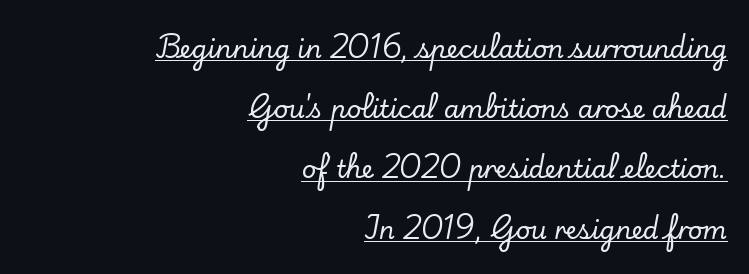
In terms of letterspacing, this is plain default setting. Regarding leading, the lines here are spaced well apart. The typesetter chose a ragged-left arrangement here. Descenders here cross a horizontal rule under the line.
